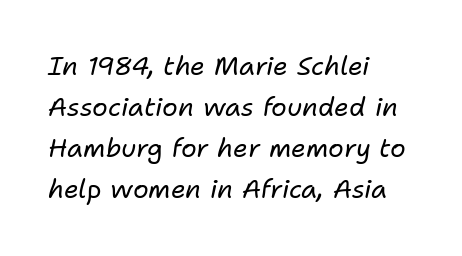
{"italic": "yes", "lean": "right", "slant_degrees": 11, "bold": "no", "underline": "no", "align": "left", "line_spacing": "normal", "line_spacing_ratio": 1.58, "letter_spacing": "normal", "letter_spacing_em": 0.0, "glyph_px": 26}
